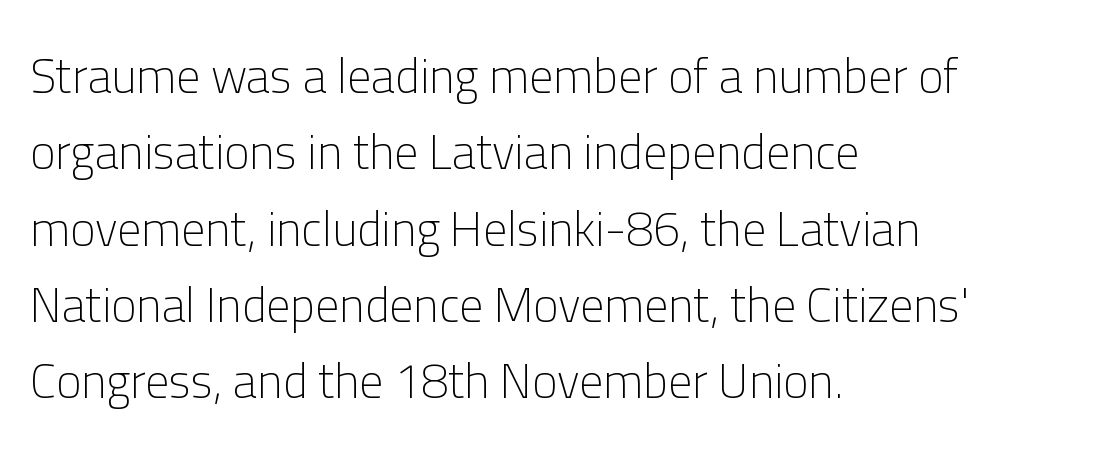
Here the designer chose a conventional face with non-uniform glyph widths. The font is comparable to plain body text, perhaps lighter. Is there any slant? The stems are plumb. What stands out about the letter spacing? Nothing — it is the standard amount.
